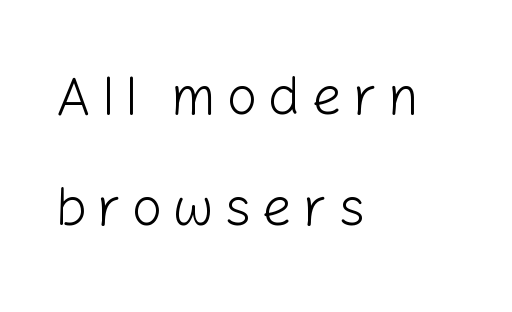
Q: Is the text bold? A: No.
Q: Is the text italic (slanted)? A: No, it is upright.
Q: Is the typeface a serif or a sans-serif typeface? A: Sans-serif.
Q: Is the text underlined? A: No.
Q: How is the paragraph aligned? A: Left-aligned.
Q: Is the spacing between lines tight, normal or loose? A: Loose.
Q: Width (condensed, normal, or wide)? A: Normal.
Q: Stroke contrast? A: Low.
Q: x-height? A: Medium.
Q: Monospaced? A: No.
